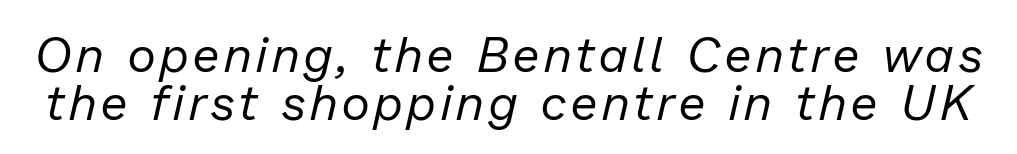
The image shows 49 px regular-weight type, italic (leaning right); set tight line spacing (0.98x), not underlined; low stroke contrast and a medium x-height.
